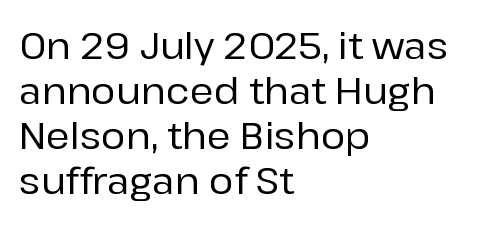
The image shows 37 px sans-serif type, upright; set left-aligned, line spacing 1.22x, normal letter spacing, not underlined; low stroke contrast and a medium x-height.
